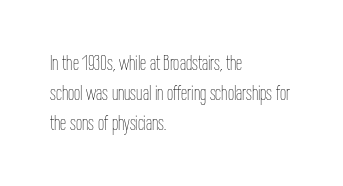
The image shows 22 px text type, upright; set left-aligned, normal line spacing (1.37x), normal letter spacing, not underlined.
